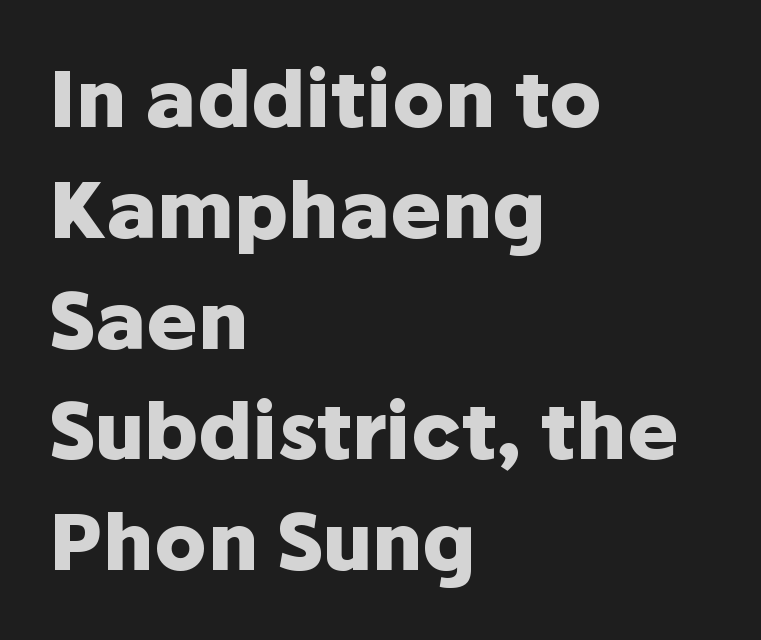
Q: Is the text bold? A: Yes.
Q: Is the text italic (slanted)? A: No, it is upright.
Q: Is the typeface a serif or a sans-serif typeface? A: Sans-serif.
Q: Is the text underlined? A: No.
Q: How is the paragraph aligned? A: Left-aligned.
Q: Is the spacing between letters normal or unusually wide? A: Normal.
Q: Is the spacing between lines tight, normal or loose? A: Normal.
Q: Width (condensed, normal, or wide)? A: Normal.
Q: Stroke contrast? A: Low.
Q: x-height? A: Medium.
Q: Monospaced? A: No.
